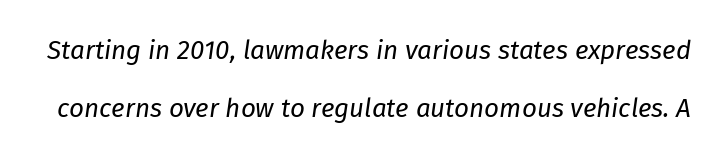
Q: Is the text bold? A: No.
Q: Is the text italic (slanted)? A: Yes, it leans right by about 8 degrees.
Q: Is the text underlined? A: No.
Q: Is the spacing between letters normal or unusually wide? A: Normal.
Q: Is the spacing between lines tight, normal or loose? A: Loose.
